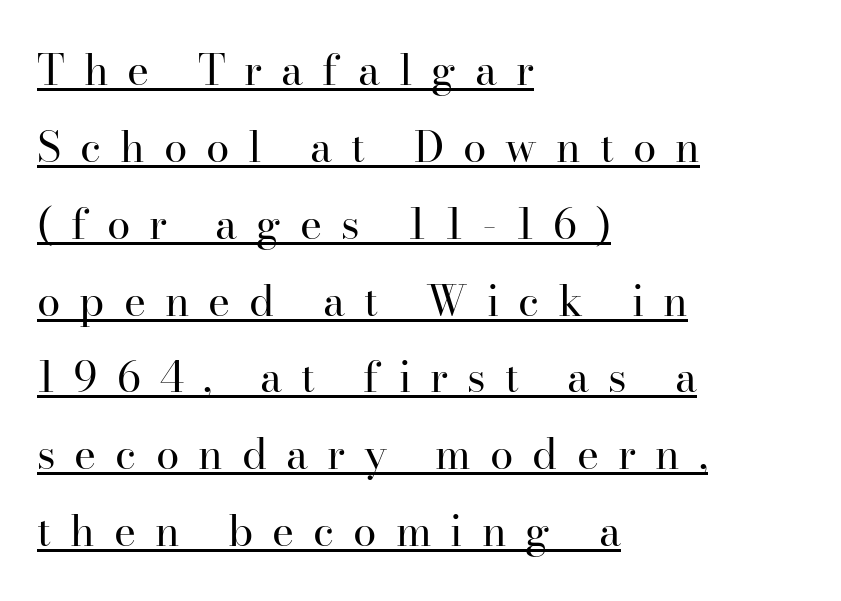
{"serif": "yes", "italic": "no", "bold": "no", "weight": "regular", "width": "normal", "stroke_contrast": "high", "x_height": "small", "monospaced": "no", "underline": "yes", "align": "left", "line_spacing_ratio": 1.83, "letter_spacing": "wide", "letter_spacing_em": 0.45, "glyph_px": 42}
